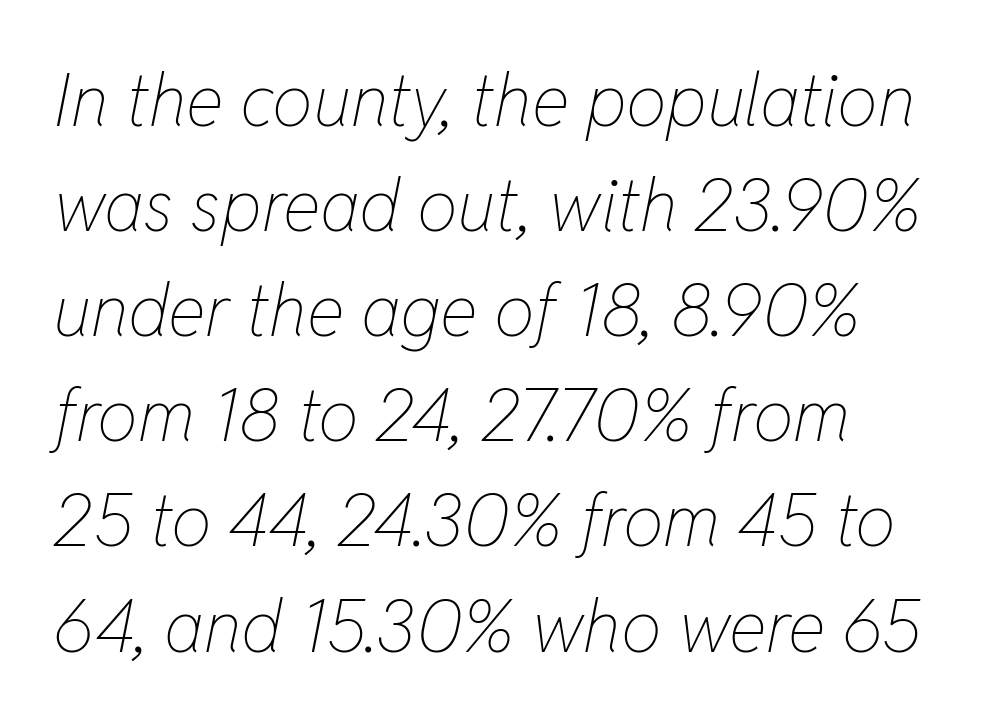
{"italic": "yes", "lean": "right", "slant_degrees": 11, "bold": "no", "weight": "thin", "width": "condensed", "stroke_contrast": "low", "x_height": "medium", "monospaced": "no", "underline": "no", "align": "left", "line_spacing": "normal", "line_spacing_ratio": 1.46, "letter_spacing": "normal", "letter_spacing_em": 0.0, "glyph_px": 72}
